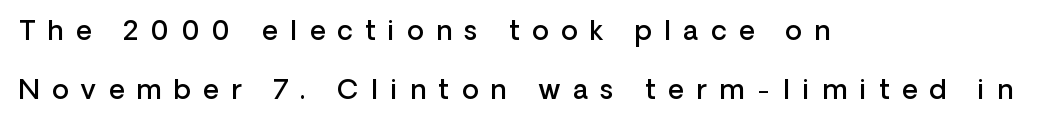
A student would call this left alignment; a typographer would say flush left, rag right. No word sits above an underline. Do the letters lean? They stand straight. You could fit nearly another row in the gap between these rows.
